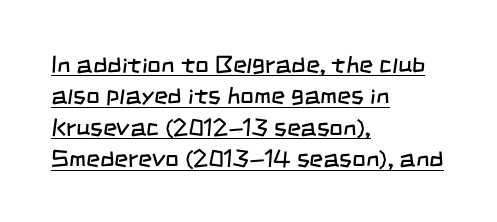
The line texture is even and compact thanks to regular tracking. The glyphs are accompanied by a horizontal stroke just below them. These glyphs show unthickened strokes, regular width or finer. In terms of leading, this rendering sits right in the middle. Each line starts at the same left margin while the right side varies.
